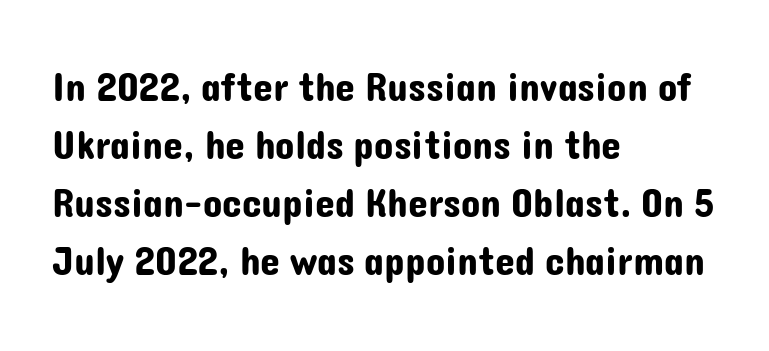
The image shows 40 px sans-serif type, upright; set left-aligned, normal line spacing (1.45x), normal letter spacing, not underlined; low stroke contrast and a medium x-height.
